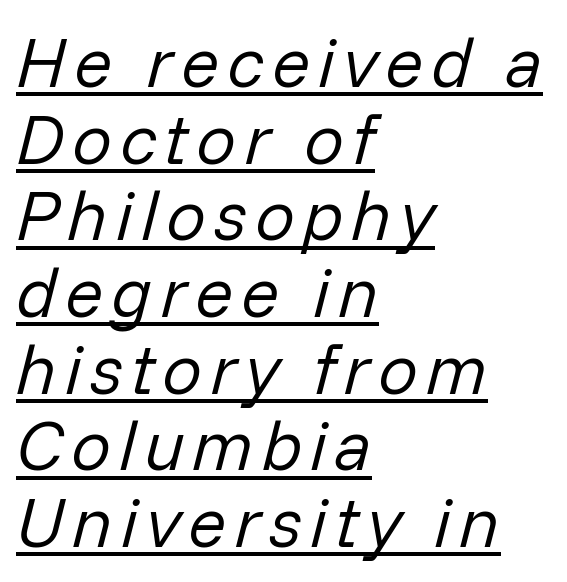
You can see a thin bar hugging the bottom of the glyphs. Leading is clearly below the norm, producing a dense column. Proportional: the letters do not fall into vertical columns. The text block is weighted toward the left margin, trailing off unevenly rightward. These glyphs show unthickened strokes, regular width or finer. Would a proofreader flag this as italicized? Yes.
